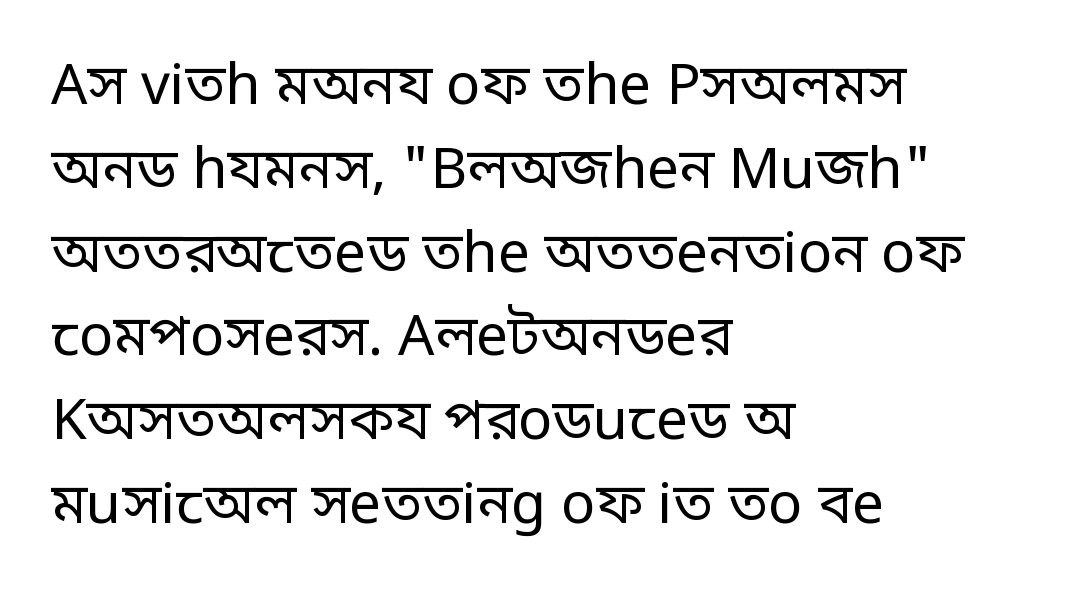
Tall strokes in this sample are plumb rather than angled. Is this a fixed-width face? No — the glyphs have proportional, varying widths. Baseline-to-baseline distance is the conventional proportion of letter height. The font sits on the lighter half of the weight spectrum, regular included. Compared with typical body copy, the letter spacing here is the same.
